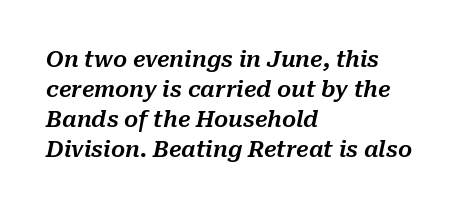
The image shows 22 px text type, italic (leaning right); set left-aligned, normal line spacing (1.37x), normal letter spacing, not underlined.
